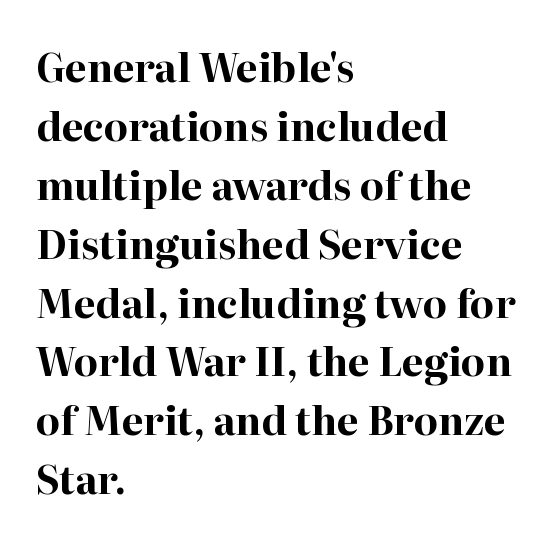
Q: Is the text bold? A: Yes.
Q: Is the text italic (slanted)? A: No, it is upright.
Q: Is the typeface a serif or a sans-serif typeface? A: Serif.
Q: Is the text underlined? A: No.
Q: How is the paragraph aligned? A: Left-aligned.
Q: Is the spacing between letters normal or unusually wide? A: Normal.
Q: Is the spacing between lines tight, normal or loose? A: Normal.
Q: Width (condensed, normal, or wide)? A: Normal.
Q: Stroke contrast? A: High.
Q: x-height? A: Medium.
Q: Monospaced? A: No.
